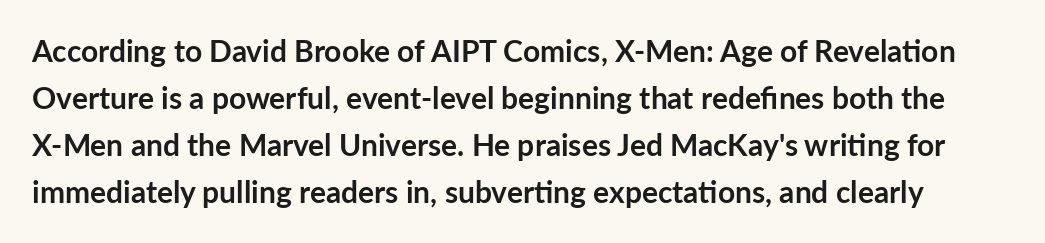
Q: Is the text bold? A: Yes.
Q: Is the text italic (slanted)? A: No, it is upright.
Q: Is the typeface a serif or a sans-serif typeface? A: Sans-serif.
Q: Is the text underlined? A: No.
Q: Is the spacing between letters normal or unusually wide? A: Normal.
Q: Is the spacing between lines tight, normal or loose? A: Normal.
Q: Width (condensed, normal, or wide)? A: Normal.
Q: Stroke contrast? A: Low.
Q: x-height? A: Medium.
Q: Monospaced? A: No.
